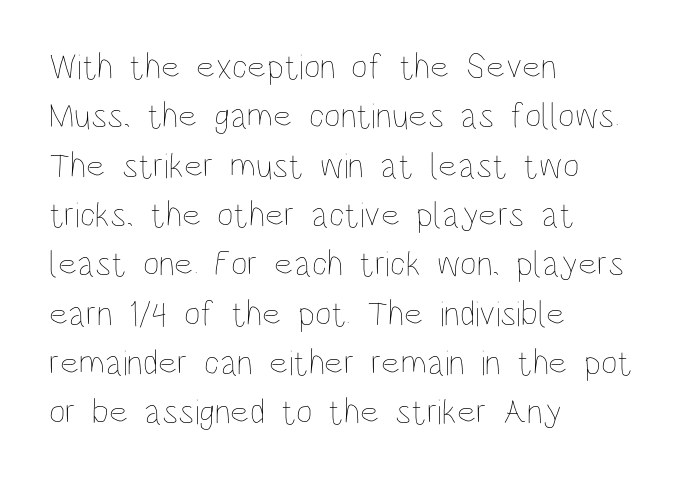
{"italic": "no", "bold": "no", "weight": "thin", "width": "condensed", "stroke_contrast": "low", "x_height": "large", "monospaced": "no", "underline": "no", "align": "left", "line_spacing": "normal", "line_spacing_ratio": 1.37, "letter_spacing": "normal", "letter_spacing_em": 0.0, "glyph_px": 36}
